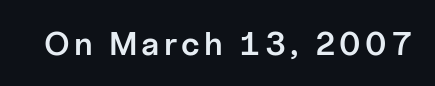
The image shows 33 px semibold sans-serif type, upright; set not underlined; low stroke contrast and a medium x-height.
